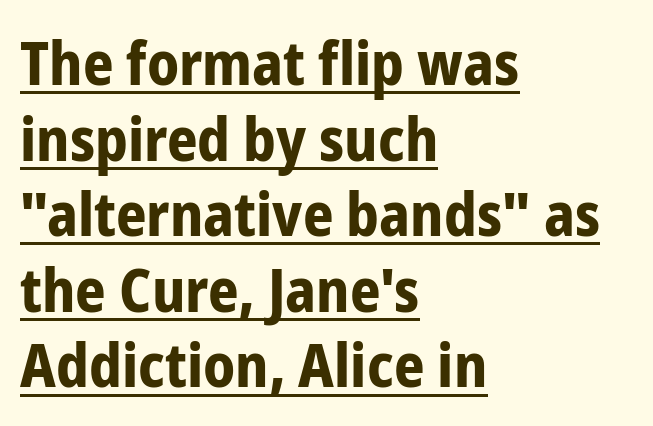
{"serif": "no", "italic": "no", "bold": "yes", "weight": "bold", "width": "condensed", "stroke_contrast": "low", "x_height": "medium", "monospaced": "no", "underline": "yes", "align": "left", "line_spacing": "normal", "line_spacing_ratio": 1.26, "letter_spacing": "normal", "letter_spacing_em": 0.0, "glyph_px": 60}
